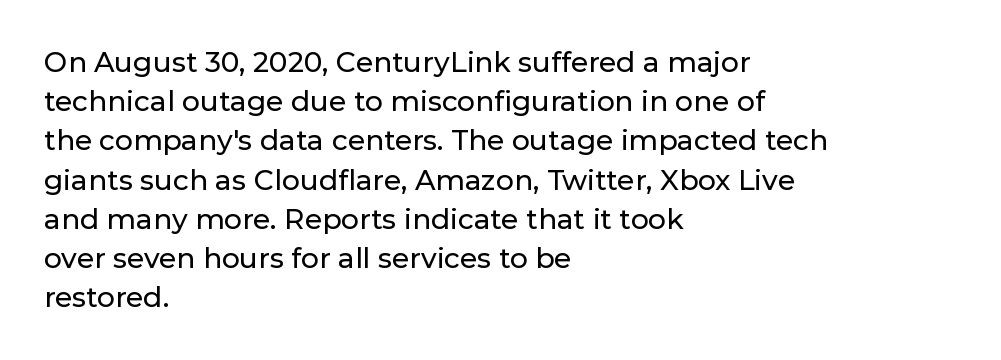
Q: Is the text italic (slanted)? A: No, it is upright.
Q: Is the typeface a serif or a sans-serif typeface? A: Sans-serif.
Q: Is the text underlined? A: No.
Q: How is the paragraph aligned? A: Left-aligned.
Q: Is the spacing between letters normal or unusually wide? A: Normal.
Q: Is the spacing between lines tight, normal or loose? A: Normal.
Q: Width (condensed, normal, or wide)? A: Normal.
Q: Stroke contrast? A: Low.
Q: x-height? A: Medium.
Q: Monospaced? A: No.
